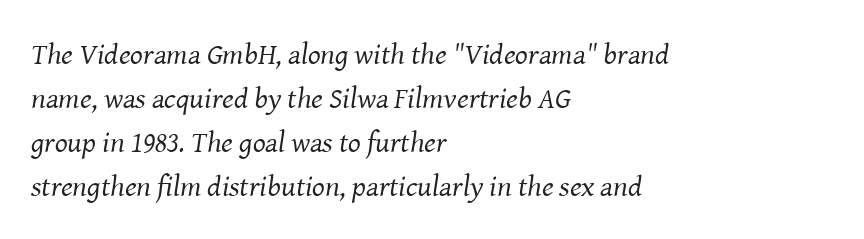
The image shows 30 px regular-weight serif type, italic (leaning right); set left-aligned, normal line spacing (1.47x), normal letter spacing, not underlined; medium stroke contrast and a medium x-height.
